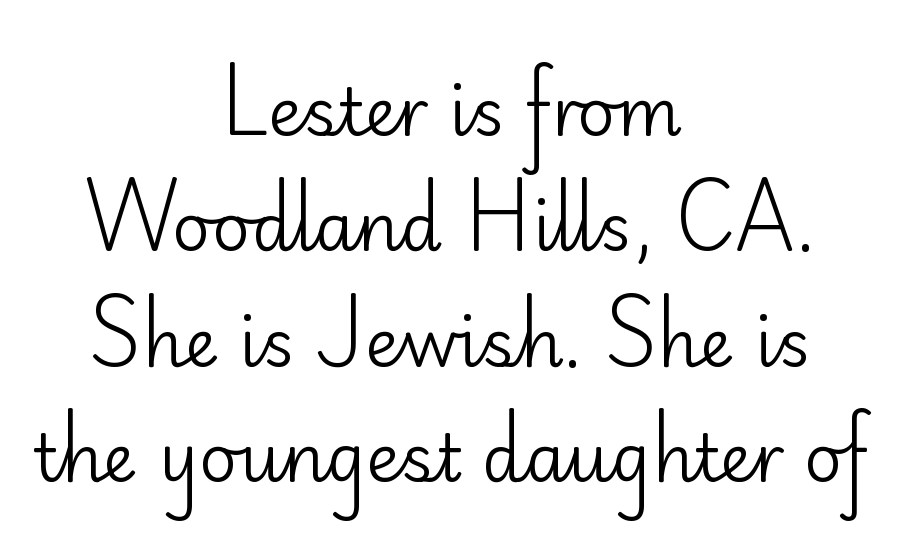
This sample has the flowing, uneven cadence of proportional lettering. The font family rendered here belongs to the sans-serif group. You could call the tracking neutral — neither tight nor loose. The strokes carry an ordinary text weight at most. The paragraph shown floats in the horizontal middle.
